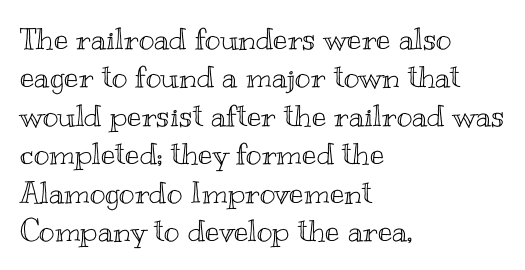
The ragged edge is on the right, which tells us the setting is flush left. Here the designer chose a conventional face with non-uniform glyph widths. The strip under each line holds only bare page. Students, observe: this is what conventionally led text looks like. Upright lettering throughout.
